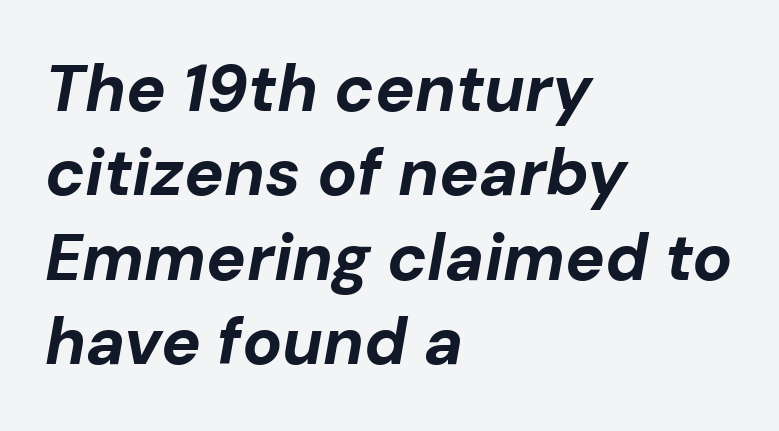
Q: Is the text bold? A: Yes.
Q: Is the text italic (slanted)? A: Yes, it leans right by about 10 degrees.
Q: Is the text underlined? A: No.
Q: How is the paragraph aligned? A: Left-aligned.
Q: Is the spacing between letters normal or unusually wide? A: Normal.
Q: Is the spacing between lines tight, normal or loose? A: Normal.
Q: Width (condensed, normal, or wide)? A: Normal.
Q: Stroke contrast? A: Low.
Q: x-height? A: Medium.
Q: Monospaced? A: No.
